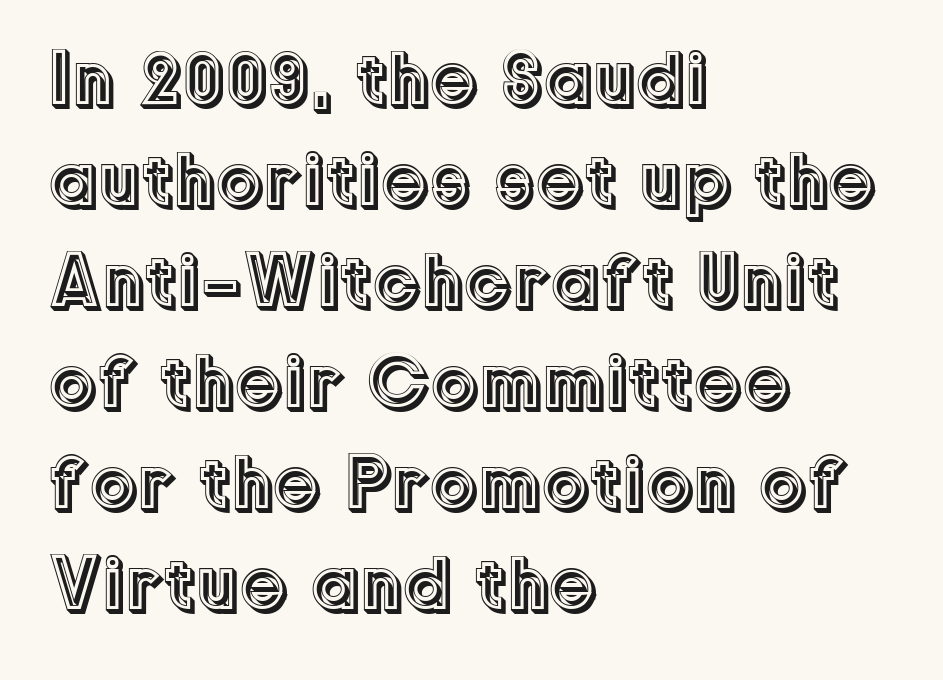
Q: Is the text italic (slanted)? A: No, it is upright.
Q: Is the text underlined? A: No.
Q: How is the paragraph aligned? A: Left-aligned.
Q: Is the spacing between letters normal or unusually wide? A: Normal.
Q: Is the spacing between lines tight, normal or loose? A: Normal.
Q: Width (condensed, normal, or wide)? A: Normal.
Q: x-height? A: Medium.
Q: Monospaced? A: No.
